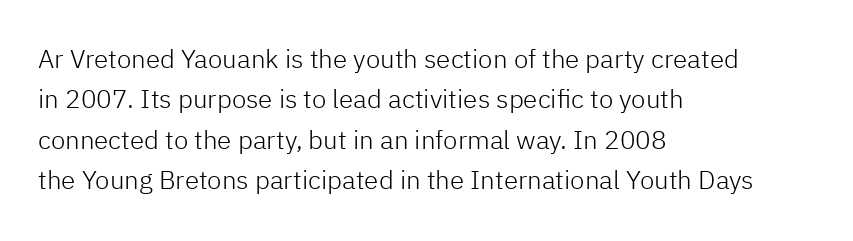
{"italic": "no", "bold": "no", "underline": "no", "align": "left", "line_spacing": "normal", "line_spacing_ratio": 1.55, "letter_spacing": "normal", "letter_spacing_em": 0.0, "glyph_px": 26}
